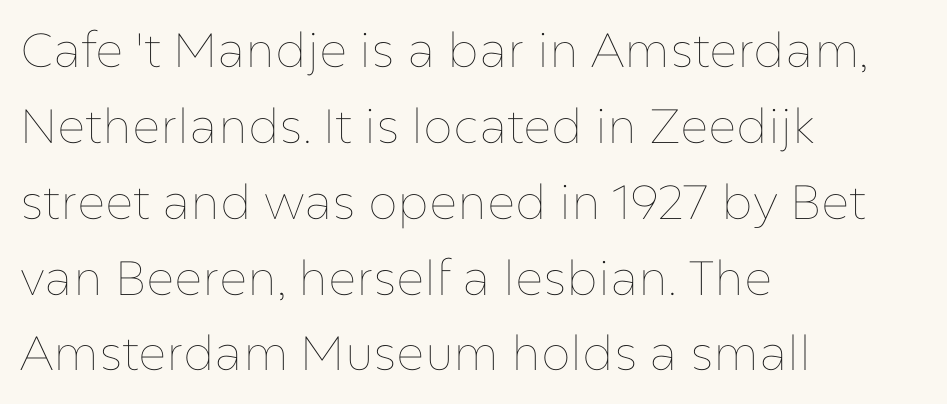
Vertical strokes here are truly vertical. Each letter keeps its own natural width here, so spacing adapts to shape. Tracking value appears to be zero — textbook default spacing. Each new line begins a customary step beneath the previous one. The glyphs are unaccompanied by any horizontal stroke below them.
